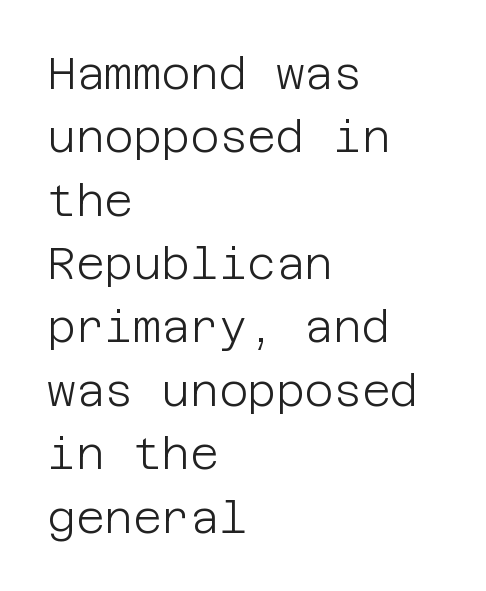
Casual observation: everything's shoved over to the left. The passage shown has conventional tracking throughout. Has an underline been added? It has not. Is this a sans? Yes — the strokes have no serifs.
